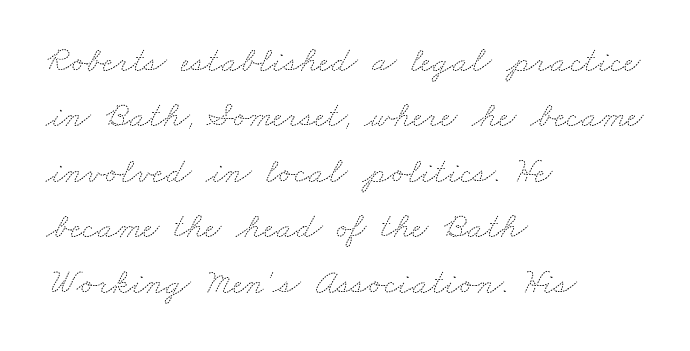
The image shows 36 px thin, wide type; set left-aligned, normal line spacing (1.54x), normal letter spacing, not underlined; medium stroke contrast and a small x-height.
